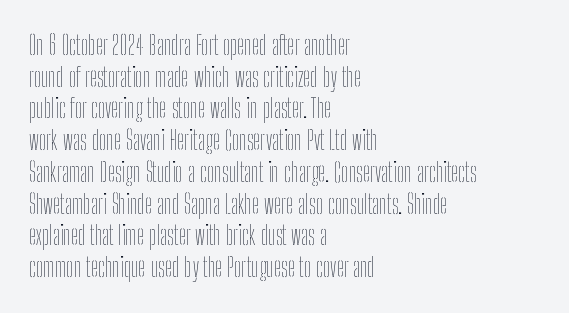
Nope, not italic — everything's standing straight. The font is comparable to plain body text, perhaps lighter. Inter-character spacing is left at the font's built-in metrics. The zone under the glyphs is completely vacant. These lines are set flush left with a ragged right edge.
